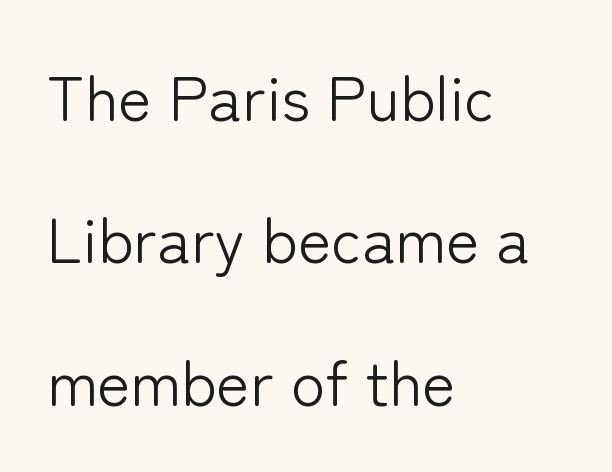
The letters advance in unequal steps, a hallmark of proportional type. The typesetting does not lean heavy: it is not bold. Words float on clear page, feet unadorned. Are there feet on the stems? There aren't — it's a sans.
